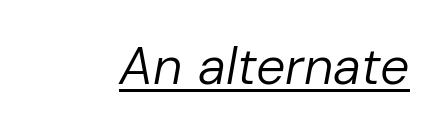
Q: Is the text bold? A: No.
Q: Is the text italic (slanted)? A: Yes, it leans right by about 10 degrees.
Q: Is the text underlined? A: Yes.
Q: Is the spacing between letters normal or unusually wide? A: Normal.
Q: Width (condensed, normal, or wide)? A: Normal.
Q: Stroke contrast? A: Low.
Q: x-height? A: Medium.
Q: Monospaced? A: No.
